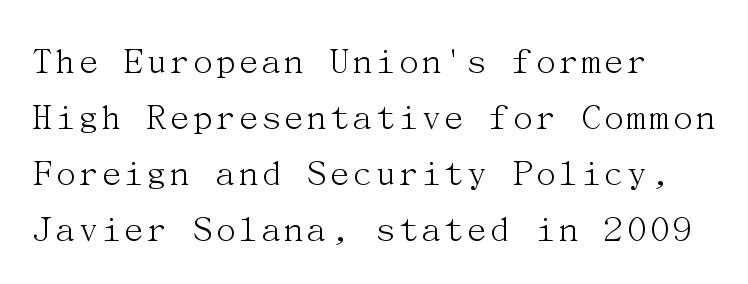
Q: Is the text bold? A: No.
Q: Is the text italic (slanted)? A: No, it is upright.
Q: Is the typeface a serif or a sans-serif typeface? A: Serif.
Q: Is the text underlined? A: No.
Q: How is the paragraph aligned? A: Left-aligned.
Q: Is the spacing between letters normal or unusually wide? A: Normal.
Q: Is the spacing between lines tight, normal or loose? A: Normal.
Q: Width (condensed, normal, or wide)? A: Normal.
Q: Stroke contrast? A: Medium.
Q: x-height? A: Medium.
